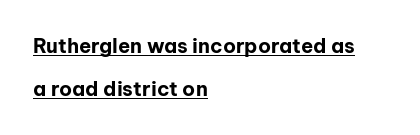
{"italic": "no", "bold": "yes", "underline": "yes", "align": "left", "line_spacing": "loose", "line_spacing_ratio": 2.13, "letter_spacing": "normal", "letter_spacing_em": 0.0, "glyph_px": 20}
